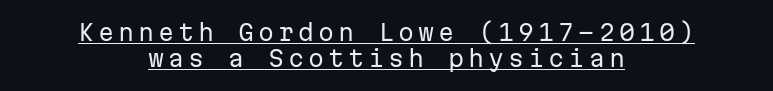
Stems and bowls with no extra thickness — not bold. Students, observe: this is what under-led, compact text looks like. This sample uses an upright cut, with every glyph sitting square on the baseline. Visually the block forms a symmetrical silhouette, jagged on both flanks. The typesetter has applied underlining to the passage shown.
